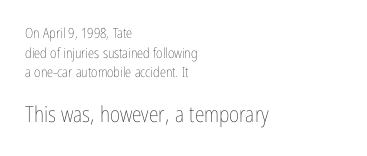
In terms of leading, this rendering sits right in the middle. Caption: standard tracking, unaltered. Each line starts at the same left margin while the right side varies. Which of the two is more prominent by size? The second, at the bottom.
